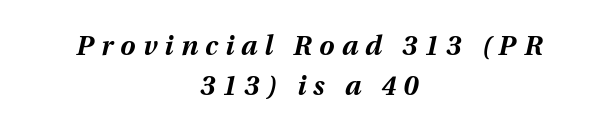
{"italic": "yes", "lean": "right", "slant_degrees": 12, "bold": "yes", "underline": "no", "align": "center", "line_spacing": "normal", "line_spacing_ratio": 1.47, "letter_spacing": "wide", "letter_spacing_em": 0.27, "glyph_px": 27}
